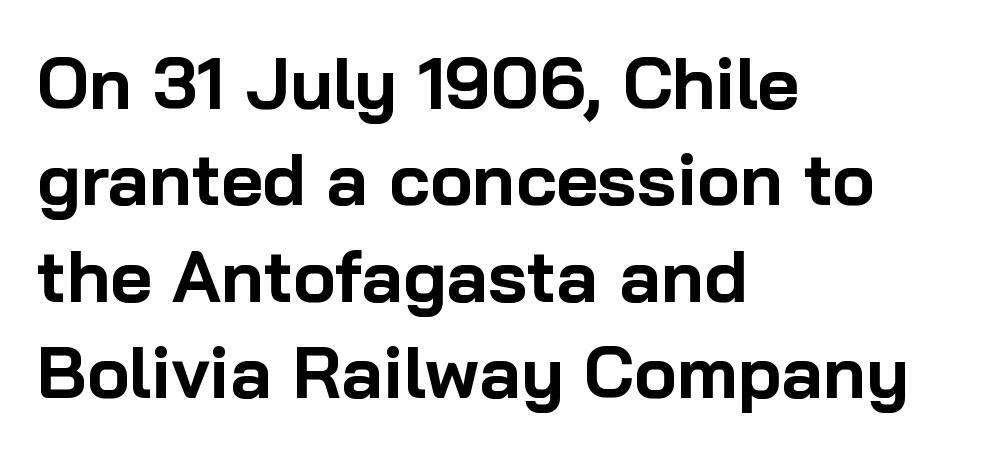
Tall strokes in this sample are plumb rather than angled. Caption: standard tracking, unaltered. These lines sit exactly where default settings would place them. Typographic density is high because the face is bold. Quick note: underline off.
